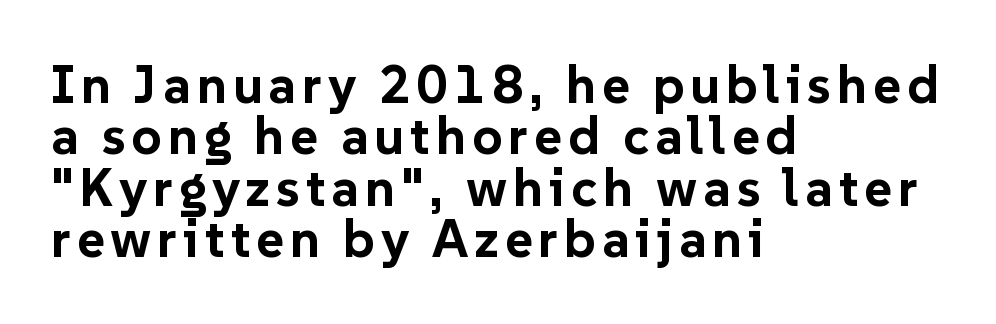
Q: Is the text bold? A: Yes.
Q: Is the text italic (slanted)? A: No, it is upright.
Q: Is the typeface a serif or a sans-serif typeface? A: Sans-serif.
Q: Is the text underlined? A: No.
Q: How is the paragraph aligned? A: Left-aligned.
Q: Is the spacing between lines tight, normal or loose? A: Tight.
Q: Width (condensed, normal, or wide)? A: Normal.
Q: Stroke contrast? A: Low.
Q: x-height? A: Medium.
Q: Monospaced? A: No.
